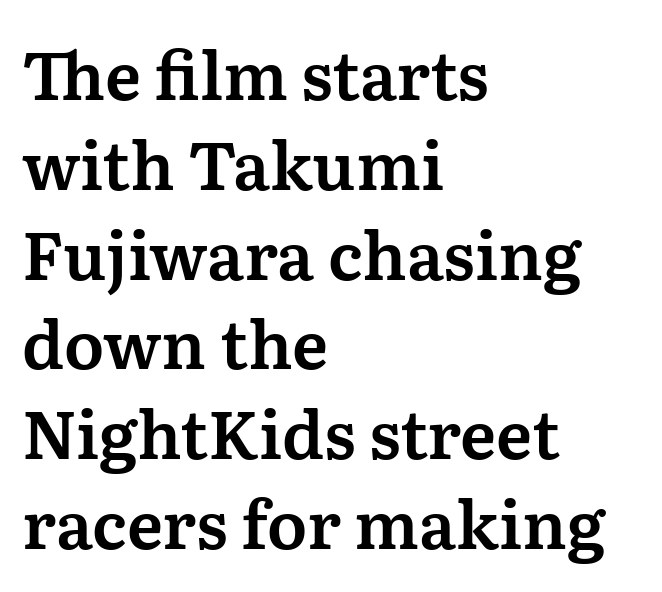
The image shows 66 px serif type, upright; set left-aligned, normal line spacing (1.36x), normal letter spacing, not underlined; medium stroke contrast and a medium x-height.
